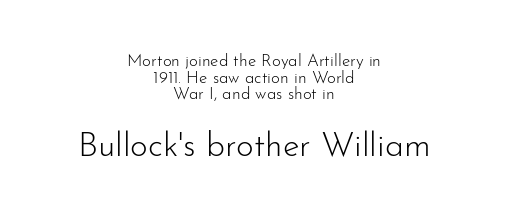
The image shows 34 px light sans-serif type, upright; set centered, tight line spacing (0.98x), normal letter spacing, not underlined; the second (bottom) block is 2.0x larger; low stroke contrast and a small x-height.
